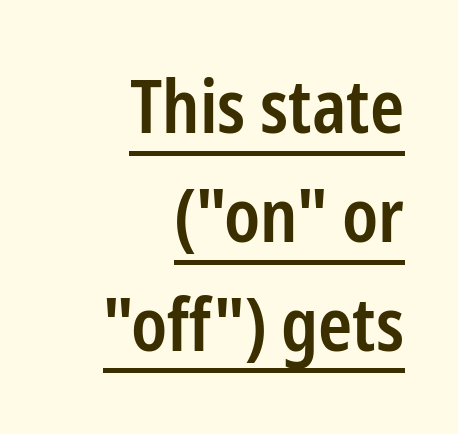
Q: Is the text bold? A: Semi-bold.
Q: Is the text italic (slanted)? A: No, it is upright.
Q: Is the typeface a serif or a sans-serif typeface? A: Sans-serif.
Q: Is the text underlined? A: Yes.
Q: How is the paragraph aligned? A: Right-aligned.
Q: Is the spacing between letters normal or unusually wide? A: Normal.
Q: Is the spacing between lines tight, normal or loose? A: Normal.
Q: Width (condensed, normal, or wide)? A: Condensed.
Q: Stroke contrast? A: Low.
Q: x-height? A: Medium.
Q: Monospaced? A: No.
